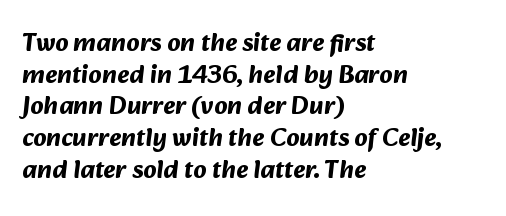
Q: Is the text bold? A: Yes.
Q: Is the text underlined? A: No.
Q: How is the paragraph aligned? A: Left-aligned.
Q: Is the spacing between letters normal or unusually wide? A: Normal.
